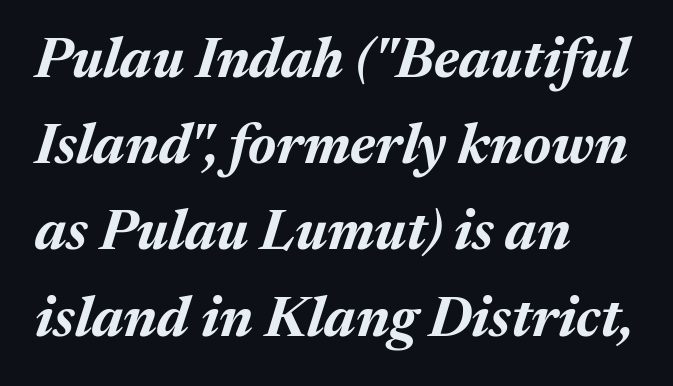
{"italic": "yes", "lean": "right", "slant_degrees": 17, "bold": "yes", "weight": "bold", "width": "normal", "stroke_contrast": "medium", "x_height": "medium", "monospaced": "no", "underline": "no", "align": "left", "line_spacing": "normal", "line_spacing_ratio": 1.54, "letter_spacing": "normal", "letter_spacing_em": 0.0, "glyph_px": 56}
